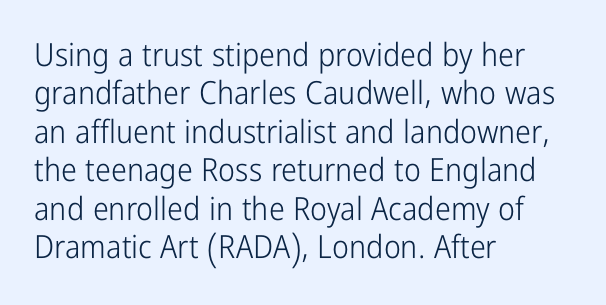
Q: Is the text bold? A: No.
Q: Is the text italic (slanted)? A: No, it is upright.
Q: Is the typeface a serif or a sans-serif typeface? A: Sans-serif.
Q: Is the text underlined? A: No.
Q: How is the paragraph aligned? A: Left-aligned.
Q: Is the spacing between letters normal or unusually wide? A: Normal.
Q: Width (condensed, normal, or wide)? A: Condensed.
Q: Stroke contrast? A: Low.
Q: x-height? A: Medium.
Q: Monospaced? A: No.
